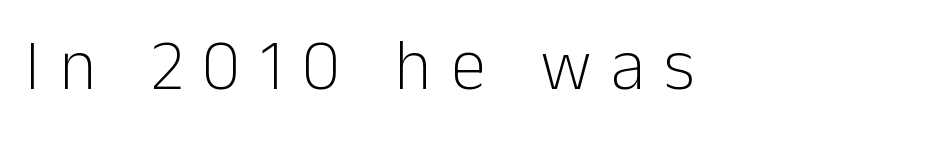
Q: Is the text bold? A: No.
Q: Is the text italic (slanted)? A: No, it is upright.
Q: Is the typeface a serif or a sans-serif typeface? A: Sans-serif.
Q: Is the text underlined? A: No.
Q: How is the paragraph aligned? A: Left-aligned.
Q: Is the spacing between letters normal or unusually wide? A: Unusually wide.
Q: Width (condensed, normal, or wide)? A: Normal.
Q: Stroke contrast? A: Low.
Q: x-height? A: Medium.
Q: Monospaced? A: No.
